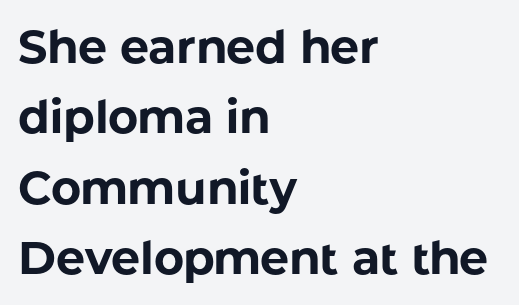
What stands out about the letter spacing? Nothing — it is the standard amount. Notice how thick the strokes are: this is what a full bold looks like. Designer's note — italics off, roman on. Each row of text sits above clean, open space.
